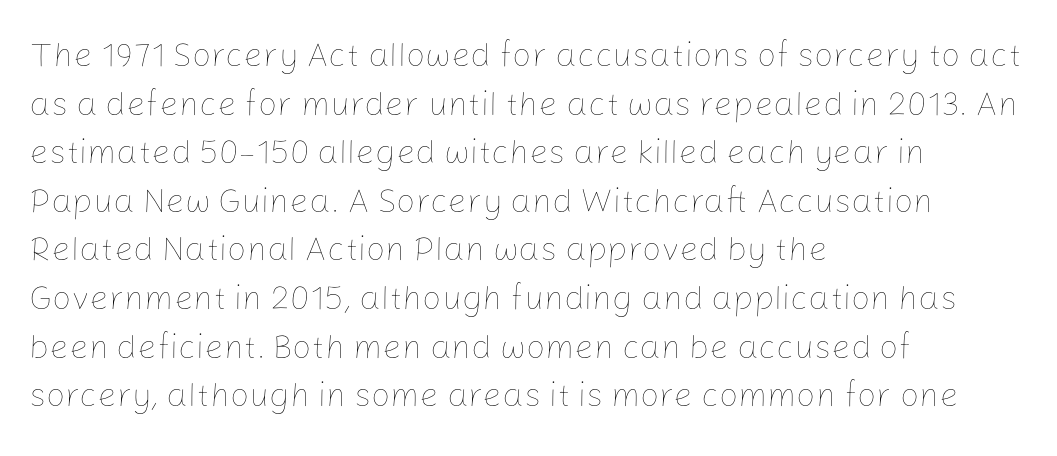
The image shows 34 px thin type, upright; set left-aligned, normal line spacing (1.43x), normal letter spacing, not underlined; low stroke contrast and a medium x-height.
